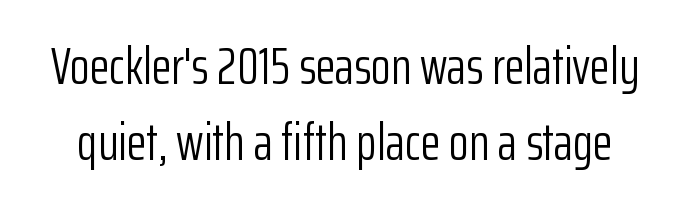
Q: Is the text bold? A: No.
Q: Is the text italic (slanted)? A: No, it is upright.
Q: Is the typeface a serif or a sans-serif typeface? A: Sans-serif.
Q: Is the text underlined? A: No.
Q: Is the spacing between letters normal or unusually wide? A: Normal.
Q: Is the spacing between lines tight, normal or loose? A: Normal.
Q: Width (condensed, normal, or wide)? A: Condensed.
Q: Stroke contrast? A: Low.
Q: x-height? A: Medium.
Q: Monospaced? A: No.
